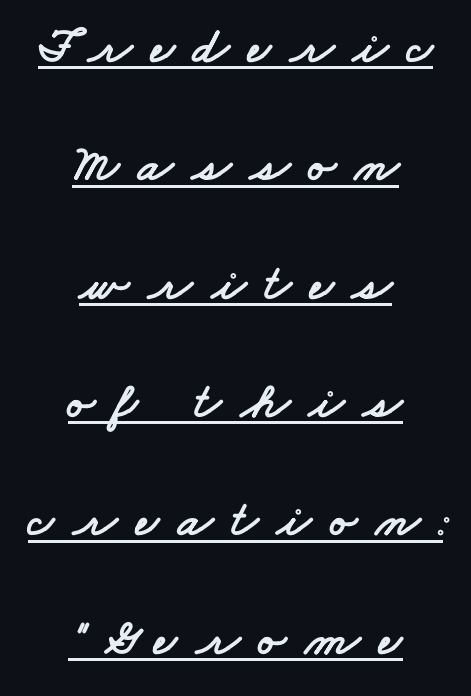
{"serif": "no", "width": "wide", "stroke_contrast": "low", "x_height": "small", "monospaced": "no", "underline": "yes", "align": "center", "line_spacing": "loose", "line_spacing_ratio": 2.32, "letter_spacing": "wide", "letter_spacing_em": 0.37, "glyph_px": 51}
